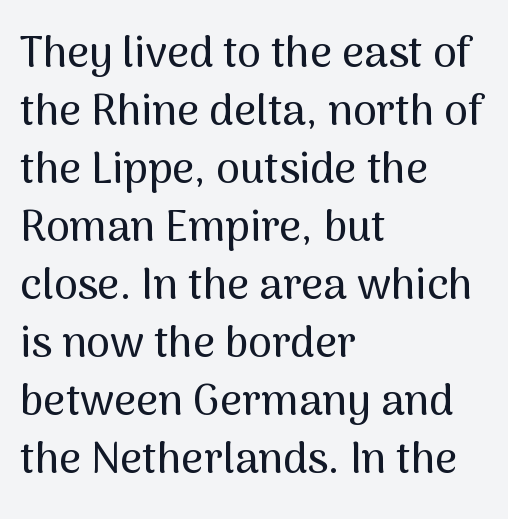
The image shows 43 px sans-serif type, upright; set left-aligned, normal line spacing (1.35x), normal letter spacing, not underlined; medium stroke contrast and a medium x-height.
